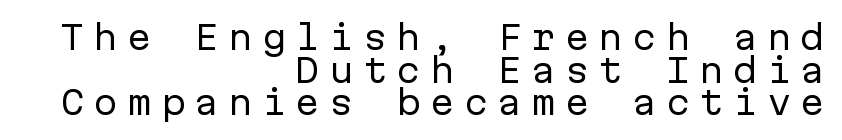
You could barely slide anything between these rows. Letters rest on an invisible, unmarked baseline. There is plenty of visible air inserted between adjacent glyphs. This sample has the even, mechanical cadence of fixed-width lettering. On a weight scale, this lands at 450 or below.
